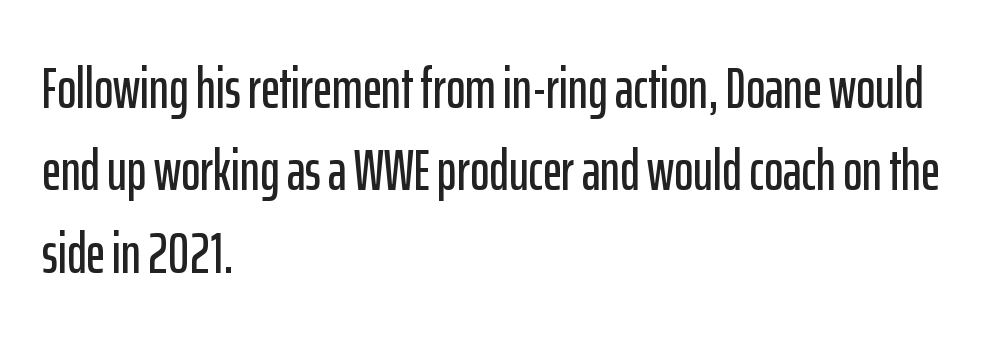
The image shows 58 px condensed sans-serif type, upright; set left-aligned, normal line spacing (1.42x), normal letter spacing, not underlined; low stroke contrast and a medium x-height.
